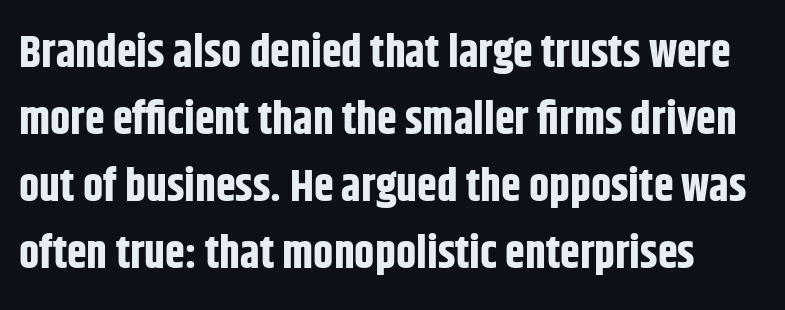
{"serif": "no", "italic": "no", "bold": "yes", "weight": "bold", "width": "condensed", "stroke_contrast": "low", "x_height": "large", "monospaced": "no", "underline": "no", "line_spacing": "normal", "line_spacing_ratio": 1.49, "letter_spacing": "normal", "letter_spacing_em": 0.0, "glyph_px": 45}
